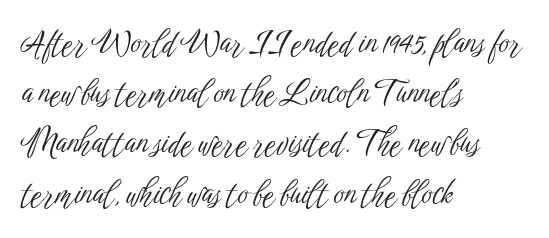
No extra tracking has been applied to these lines. The passage shown stacks its lines at a standard gap. The letters advance in unequal steps, a hallmark of proportional type. The specimen omits any rule beneath the text block's lines.
